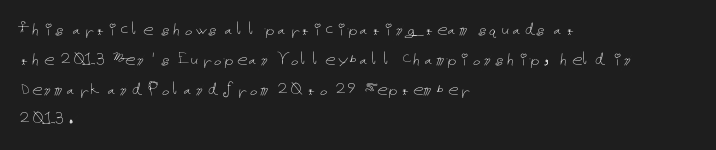
The image shows 21 px text type, upright; set left-aligned, normal line spacing (1.42x), normal letter spacing, not underlined.
